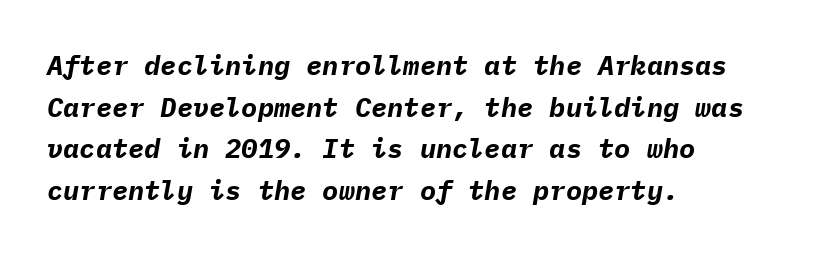
Q: Is the text bold? A: Yes.
Q: Is the text italic (slanted)? A: Yes, it leans right by about 9 degrees.
Q: Is the text underlined? A: No.
Q: How is the paragraph aligned? A: Left-aligned.
Q: Is the spacing between letters normal or unusually wide? A: Normal.
Q: Is the spacing between lines tight, normal or loose? A: Normal.
